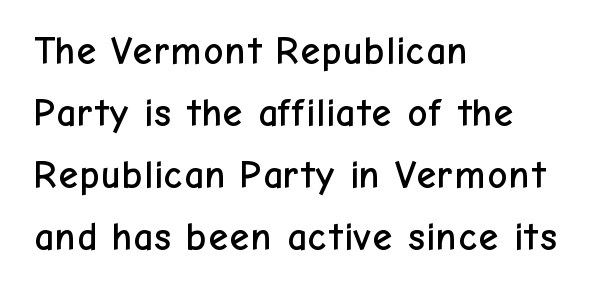
The gaps between neighbouring characters are ordinary and unremarkable. The lines in this sample share a left origin and differ only in where they stop. You could not count columns in this text — the font is proportionally spaced. The space between consecutive lines is moderate. Descenders are the only things crossing below the line. The lettering holds an erect, upright posture throughout.
